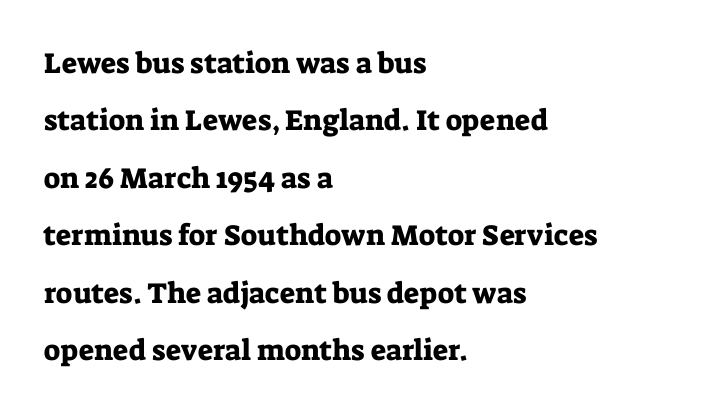
The image shows 29 px serif type, upright; set left-aligned, loose line spacing (1.98x), normal letter spacing, not underlined; low stroke contrast and a medium x-height.
